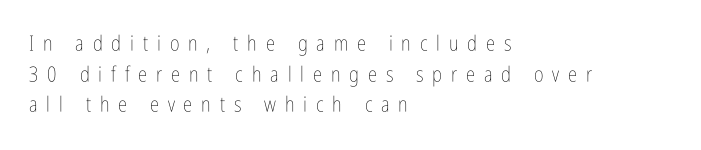
The area under the type is left untouched. Here the glyphs are tracked loosely, breaking word shapes into spaced letters. These glyphs show unthickened strokes, regular width or finer. The paragraph has a hard left edge and a soft right edge. The line-height multiplier appears to be the usual default. The lettering stays uniformly vertical, giving the passage a roman look.
